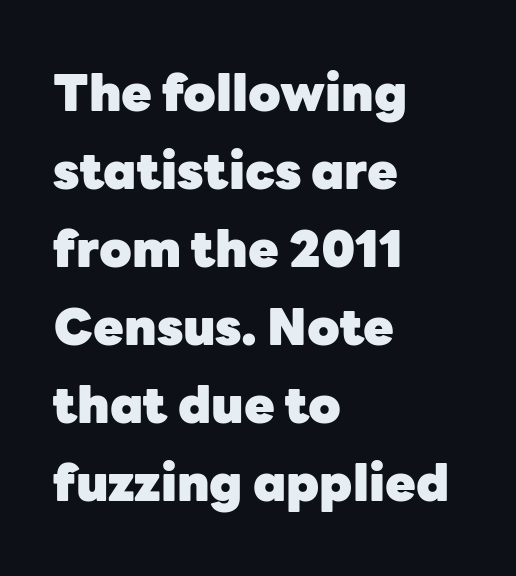
Do the characters align in a grid? No, the font is proportional. The designer went with a sans here, leaving each stem footless. The face used here has the dense, thick strokes of a bold. Leftover space on each line is placed entirely after the last word. The letters stand upright; this is a roman face.
